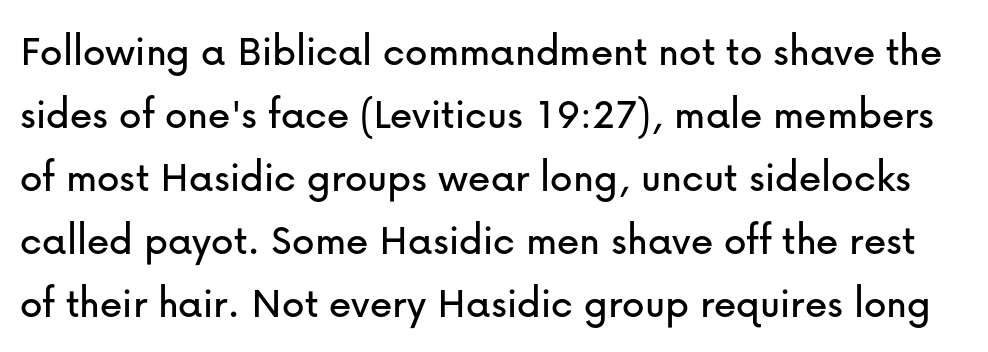
The image shows 45 px sans-serif type, upright; set normal line spacing (1.4x), normal letter spacing, not underlined; low stroke contrast and a medium x-height.
